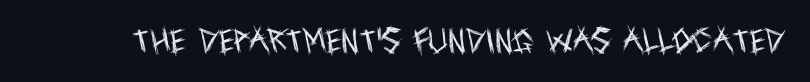
Q: Is the text bold? A: No.
Q: Is the text italic (slanted)? A: No, it is upright.
Q: Is the text underlined? A: No.
Q: Is the spacing between letters normal or unusually wide? A: Normal.
